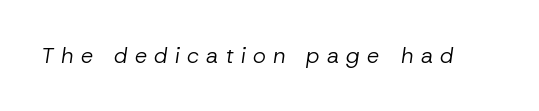
Q: Is the text bold? A: No.
Q: Is the text italic (slanted)? A: Yes, it leans right by about 8 degrees.
Q: Is the text underlined? A: No.
Q: Is the spacing between letters normal or unusually wide? A: Unusually wide.
